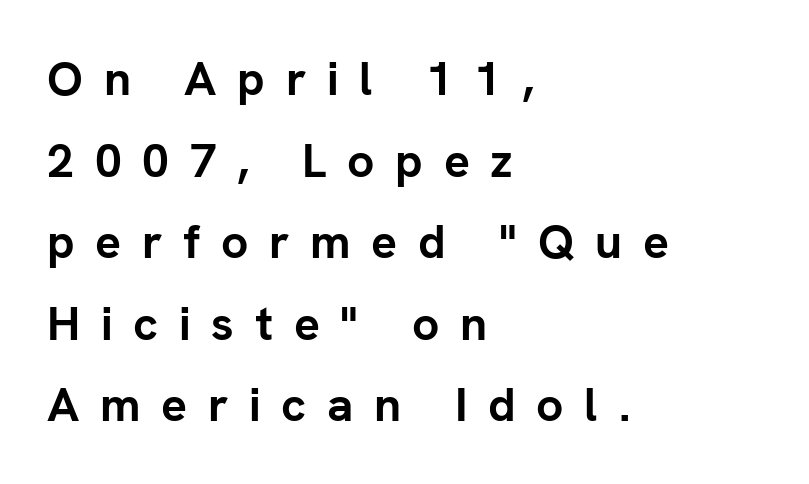
The image shows 48 px semibold sans-serif type, upright; set left-aligned, normal line spacing (1.7x), unusually wide letter spacing (+0.43 em), not underlined; low stroke contrast and a medium x-height.
